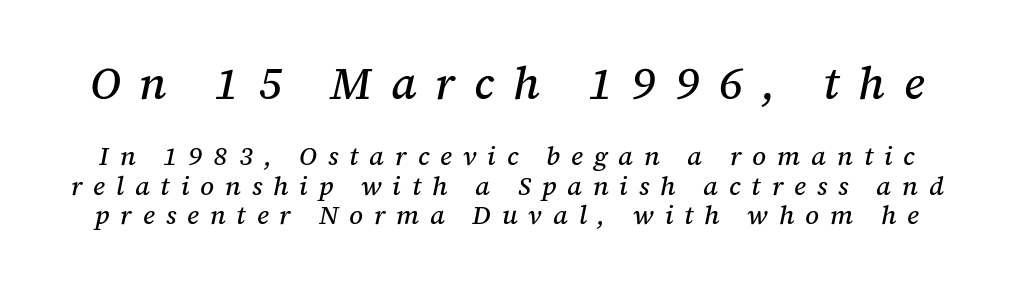
Nobody drew a line under any word here. Regarding serifs, this sample has them. The specimen reads as italic at a glance. Size contrast runs from large at the top to small at the bottom.
